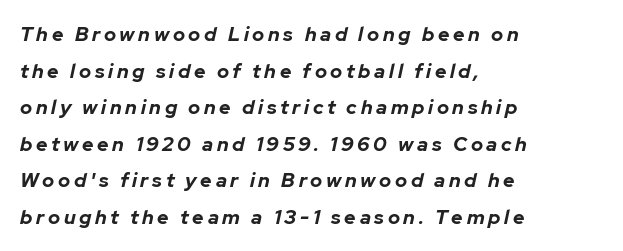
A clean baseline with only descenders dipping below it. Compared with ordinary roman type, these characters are visibly tilted. The lines are quadded left. The font is running at its bold setting.
